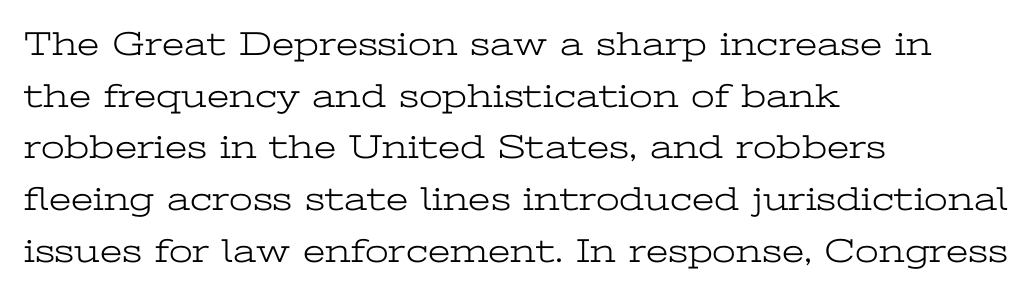
Q: Is the text bold? A: No.
Q: Is the text italic (slanted)? A: No, it is upright.
Q: Is the typeface a serif or a sans-serif typeface? A: Serif.
Q: Is the text underlined? A: No.
Q: How is the paragraph aligned? A: Left-aligned.
Q: Is the spacing between letters normal or unusually wide? A: Normal.
Q: Is the spacing between lines tight, normal or loose? A: Normal.
Q: Width (condensed, normal, or wide)? A: Wide.
Q: Stroke contrast? A: Low.
Q: x-height? A: Medium.
Q: Monospaced? A: No.
